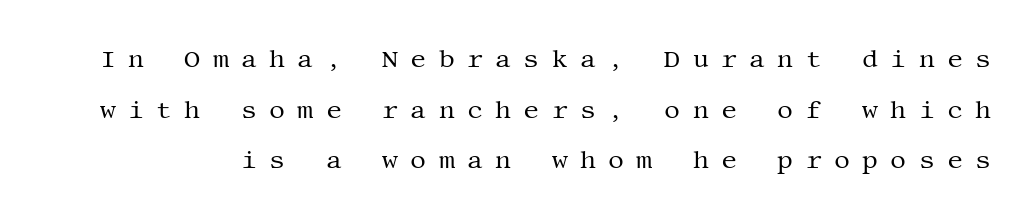
{"italic": "no", "bold": "no", "underline": "no", "line_spacing": "loose", "line_spacing_ratio": 2.03, "letter_spacing": "wide", "letter_spacing_em": 0.49, "glyph_px": 25}
